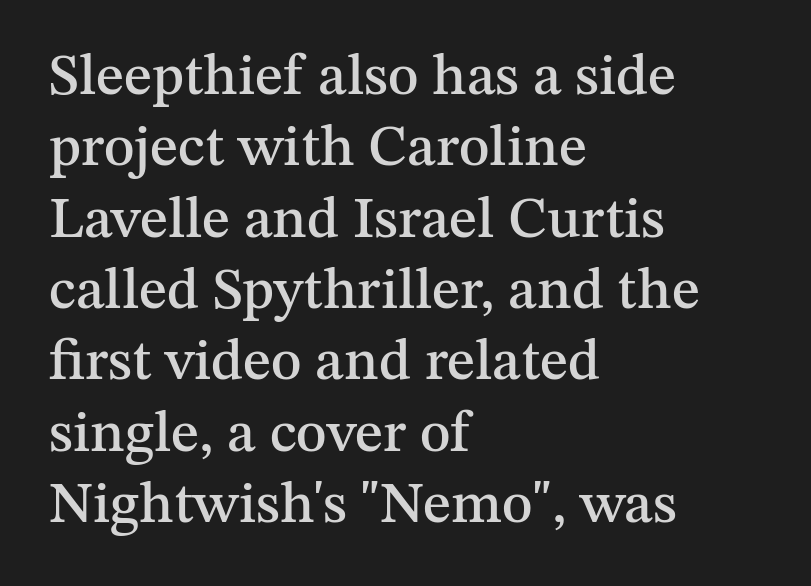
{"serif": "yes", "italic": "no", "width": "normal", "stroke_contrast": "medium", "x_height": "medium", "monospaced": "no", "underline": "no", "align": "left", "line_spacing_ratio": 1.23, "letter_spacing": "normal", "letter_spacing_em": 0.0, "glyph_px": 58}
